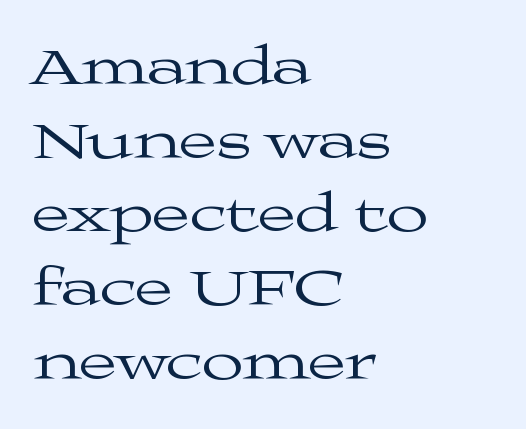
Q: Is the text bold? A: No.
Q: Is the text italic (slanted)? A: No, it is upright.
Q: Is the typeface a serif or a sans-serif typeface? A: Serif.
Q: Is the text underlined? A: No.
Q: How is the paragraph aligned? A: Left-aligned.
Q: Is the spacing between letters normal or unusually wide? A: Normal.
Q: Is the spacing between lines tight, normal or loose? A: Normal.
Q: Width (condensed, normal, or wide)? A: Wide.
Q: Stroke contrast? A: Medium.
Q: x-height? A: Medium.
Q: Monospaced? A: No.
